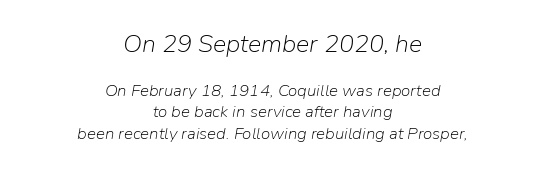
The image shows 25 px text type, italic (leaning right); set centered, normal line spacing (1.27x), normal letter spacing, not underlined; the first (top) block is 1.47x larger.
